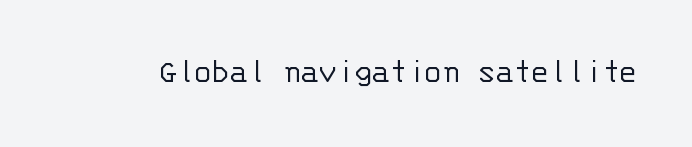
Q: Is the text bold? A: No.
Q: Is the text italic (slanted)? A: No, it is upright.
Q: Is the typeface a serif or a sans-serif typeface? A: Sans-serif.
Q: Is the text underlined? A: No.
Q: Is the spacing between letters normal or unusually wide? A: Normal.
Q: Width (condensed, normal, or wide)? A: Normal.
Q: Stroke contrast? A: Low.
Q: x-height? A: Large.
Q: Monospaced? A: Yes.
